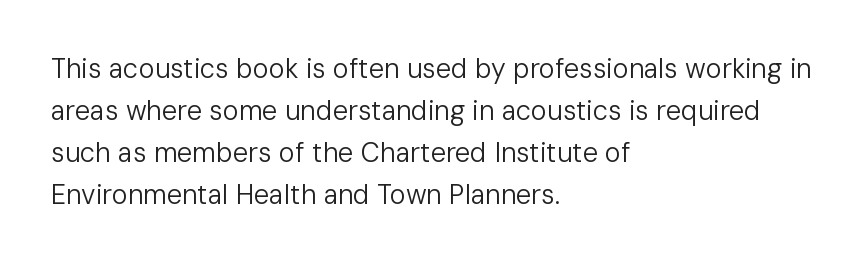
{"italic": "no", "bold": "no", "underline": "no", "align": "left", "line_spacing": "normal", "line_spacing_ratio": 1.56, "letter_spacing": "normal", "letter_spacing_em": 0.0, "glyph_px": 27}
